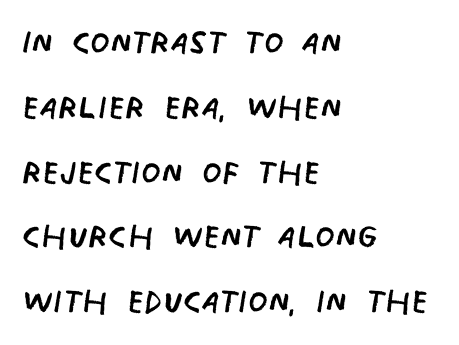
{"serif": "no", "bold": "no", "weight": "regular", "width": "condensed", "stroke_contrast": "low", "x_height": "large", "monospaced": "no", "underline": "no", "align": "left", "line_spacing": "normal", "line_spacing_ratio": 1.44, "letter_spacing": "normal", "letter_spacing_em": 0.0, "glyph_px": 45}
